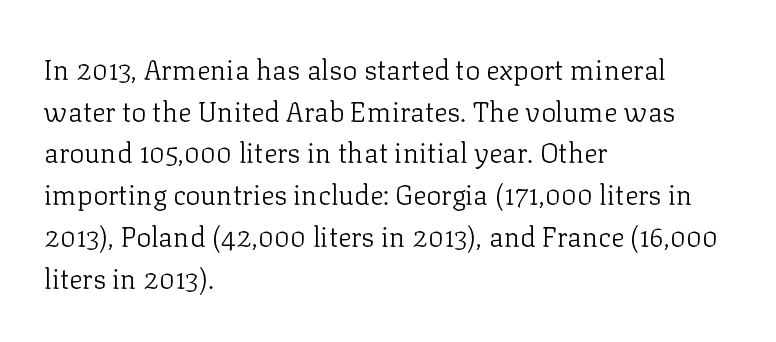
The image shows 28 px light serif type, upright; set left-aligned, normal line spacing (1.49x), normal letter spacing, not underlined; low stroke contrast and a medium x-height.
